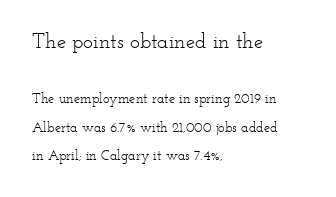
Q: Is the text bold? A: No.
Q: Is the text italic (slanted)? A: No, it is upright.
Q: Is the text underlined? A: No.
Q: How is the paragraph aligned? A: Left-aligned.
Q: Is the spacing between letters normal or unusually wide? A: Normal.
Q: Is the spacing between lines tight, normal or loose? A: Loose.
Q: Which block of text is set in a larger size, the first (top) or the second (bottom)? A: The first (top) one.
